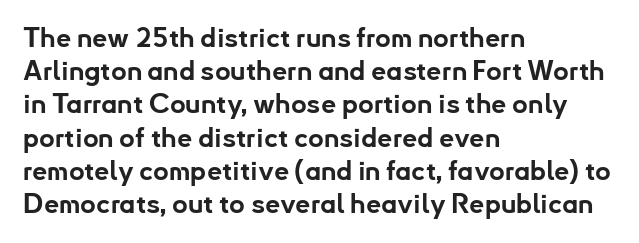
Q: Is the text bold? A: Yes.
Q: Is the text italic (slanted)? A: No, it is upright.
Q: Is the text underlined? A: No.
Q: How is the paragraph aligned? A: Left-aligned.
Q: Is the spacing between letters normal or unusually wide? A: Normal.
